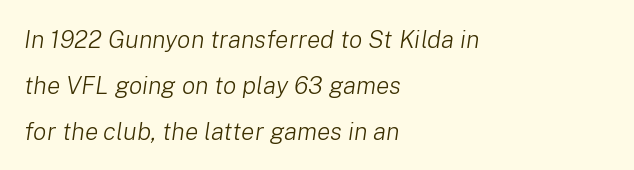
The image shows 25 px text type, italic (leaning right); set left-aligned, line spacing 1.84x, normal letter spacing, not underlined.
